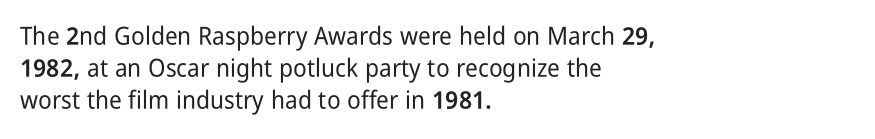
{"italic": "no", "underline": "no", "align": "left", "line_spacing": "normal", "line_spacing_ratio": 1.28, "letter_spacing": "normal", "letter_spacing_em": 0.0, "glyph_px": 25}
